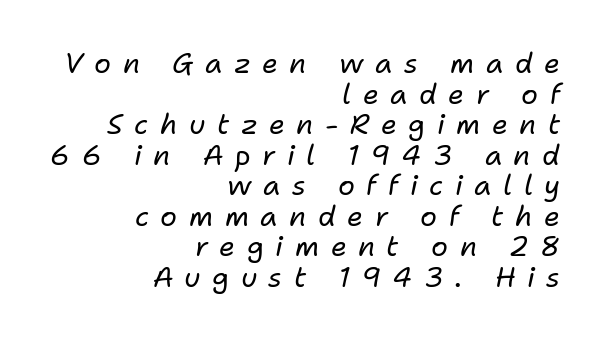
The image shows 28 px regular-weight type, italic (leaning right); set right-aligned, tight line spacing (1.09x), unusually wide letter spacing (+0.41 em), not underlined; low stroke contrast and a medium x-height.
